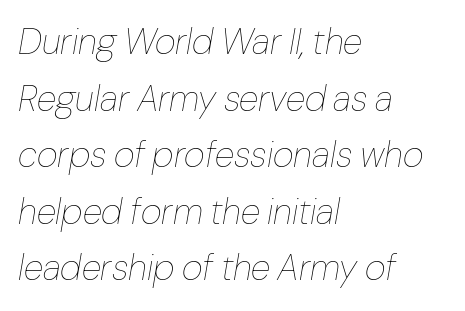
Stems and bowls with no extra thickness — not bold. Looks like regular typesetting: each glyph gets only the width it needs. Letters rest on an invisible, unmarked baseline. What stands out about the letter spacing? Nothing — it is the standard amount.
